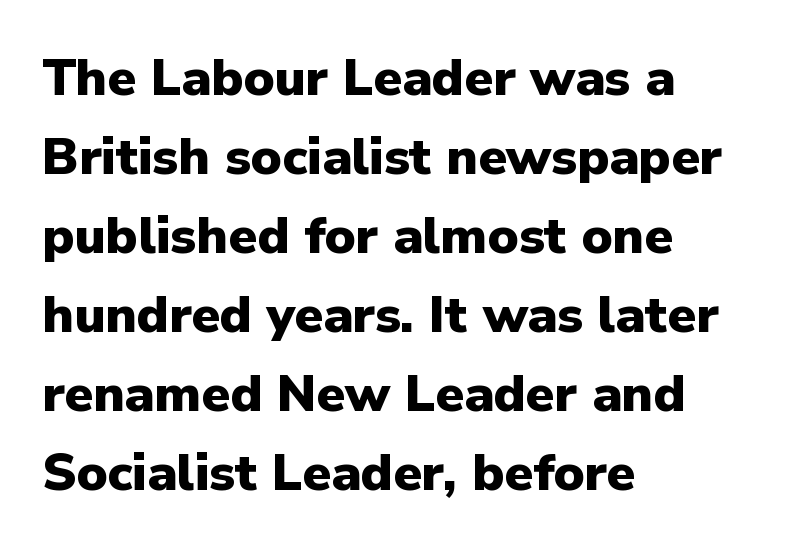
The image shows 52 px heavy sans-serif type, upright; set left-aligned, normal line spacing (1.52x), normal letter spacing, not underlined; low stroke contrast and a medium x-height.
